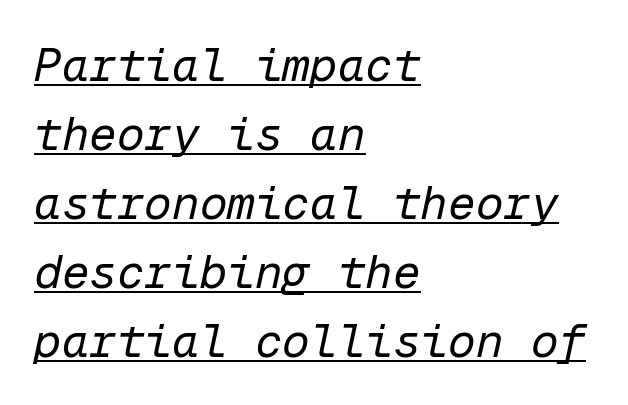
The image shows 46 px regular-weight type, italic (leaning right), monospaced; set left-aligned, normal line spacing (1.5x), normal letter spacing, underlined; low stroke contrast and a medium x-height.
